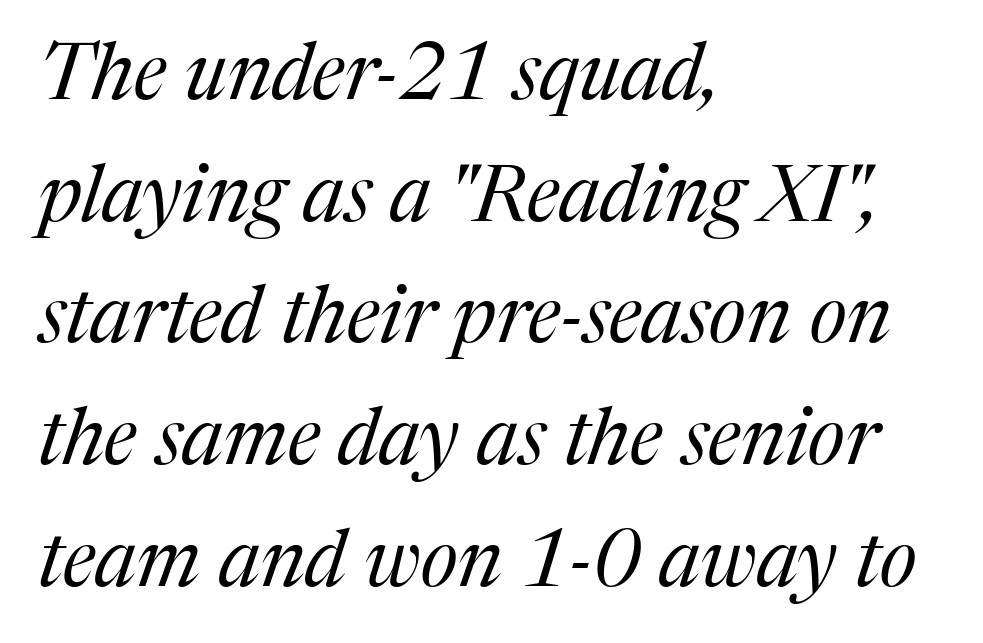
Q: Is the text bold? A: No.
Q: Is the text italic (slanted)? A: Yes, it leans right by about 17 degrees.
Q: Is the typeface a serif or a sans-serif typeface? A: Serif.
Q: Is the text underlined? A: No.
Q: How is the paragraph aligned? A: Left-aligned.
Q: Is the spacing between letters normal or unusually wide? A: Normal.
Q: Is the spacing between lines tight, normal or loose? A: Normal.
Q: Width (condensed, normal, or wide)? A: Normal.
Q: Stroke contrast? A: Medium.
Q: x-height? A: Medium.
Q: Monospaced? A: No.
